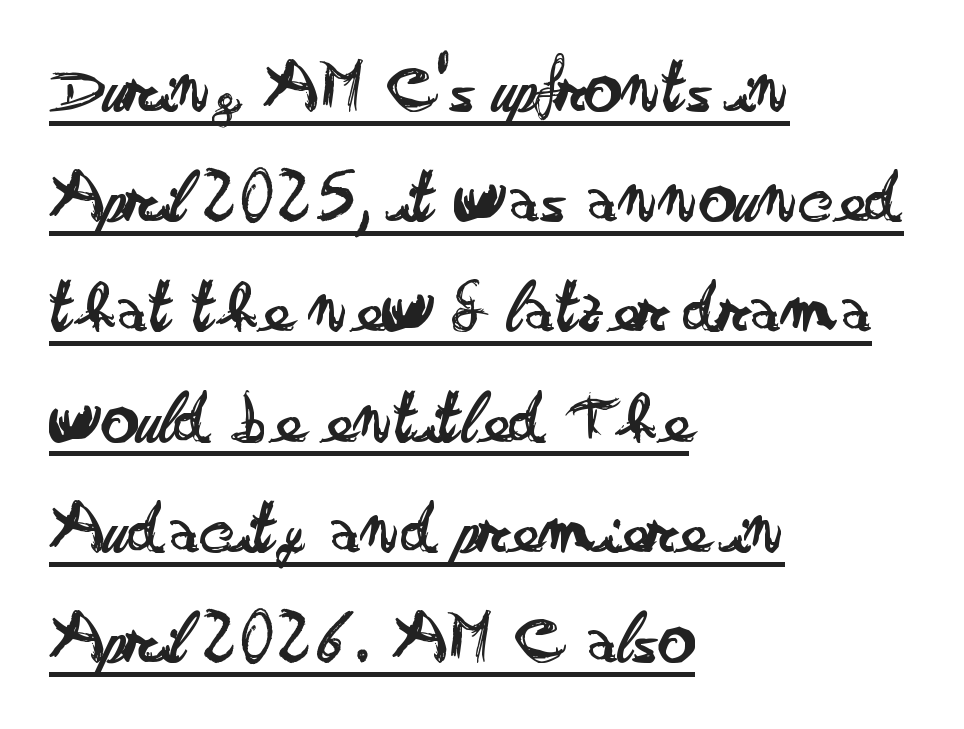
{"serif": "no", "italic": "no", "bold": "no", "weight": "regular", "width": "wide", "stroke_contrast": "low", "x_height": "small", "monospaced": "no", "underline": "yes", "align": "left", "line_spacing": "normal", "line_spacing_ratio": 1.47, "letter_spacing": "normal", "letter_spacing_em": 0.0, "glyph_px": 75}
